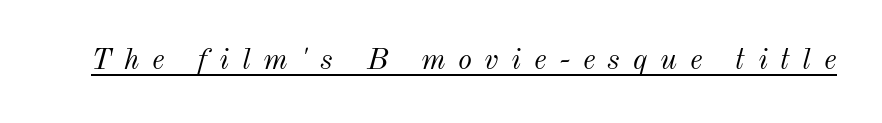
{"italic": "yes", "lean": "right", "slant_degrees": 12, "bold": "no", "weight": "light", "width": "normal", "stroke_contrast": "medium", "x_height": "small", "monospaced": "no", "underline": "yes", "letter_spacing": "wide", "letter_spacing_em": 0.42, "glyph_px": 30}
